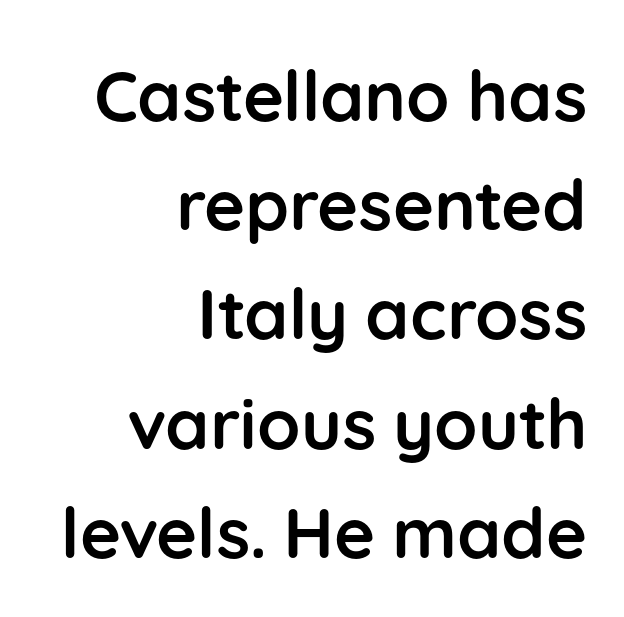
The image shows 70 px semibold sans-serif type, upright; set right-aligned, normal line spacing (1.56x), normal letter spacing, not underlined; low stroke contrast and a medium x-height.
